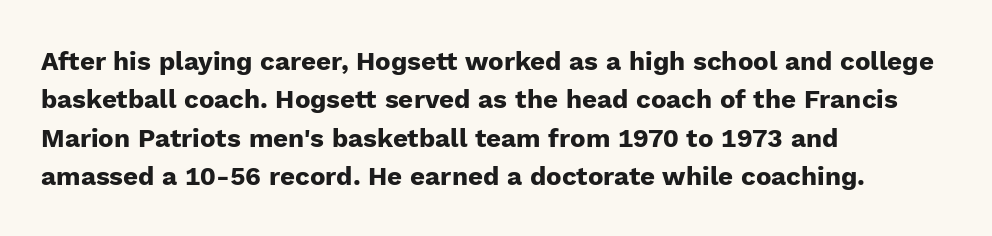
A typesetter would mark this as roman, not italic. Rule under the text: the space is simply empty. Layout note: lines flush left. The designer left line spacing at the default. What weight is shown? A full bold with thick strokes. This sample uses plain, unmodified letter spacing.
